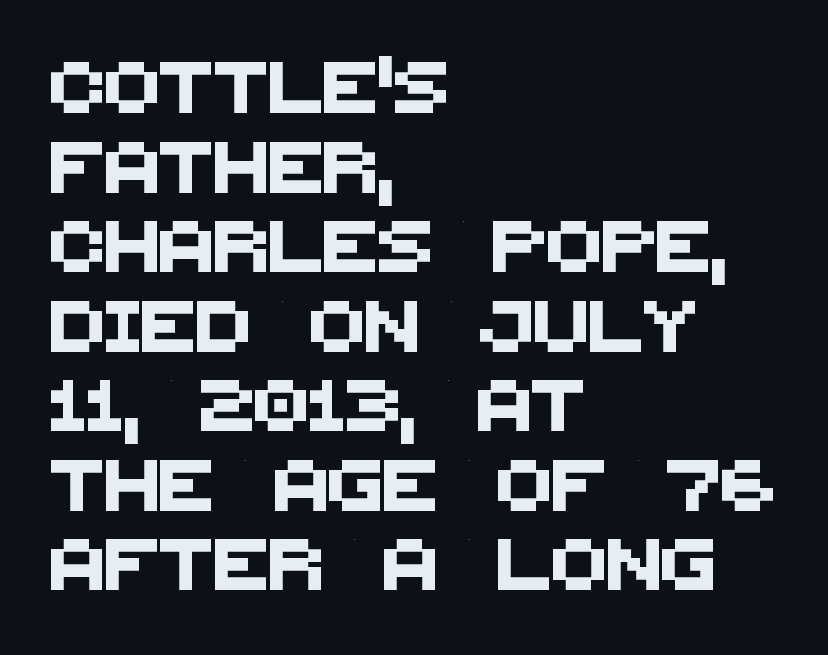
{"serif": "no", "width": "normal", "stroke_contrast": "medium", "x_height": "large", "monospaced": "no", "underline": "no", "align": "left", "line_spacing": "normal", "line_spacing_ratio": 1.56, "letter_spacing": "normal", "letter_spacing_em": 0.0, "glyph_px": 51}
